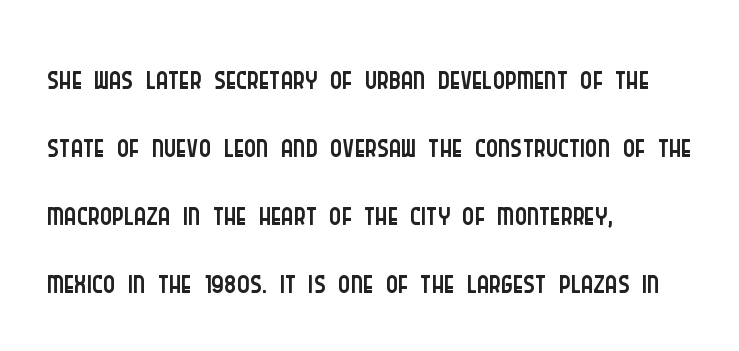
This sample uses an upright cut, with every glyph sitting square on the baseline. The rendering uses natural spacing where letterforms have individual widths. The space beneath each line is pristine and unruled. Grotesque or geometric, the face here clearly has no serifs. On a weight scale, this lands at 450 or below.
